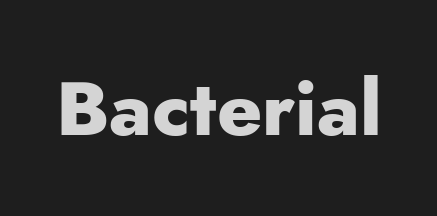
The passage shown is typed in a proportional face where columns would drift. Caption: standard tracking, unaltered. The lettering stays uniformly vertical, giving the passage a roman look. The baseline area is clear. The glyphs have the mass of a bold cut.
